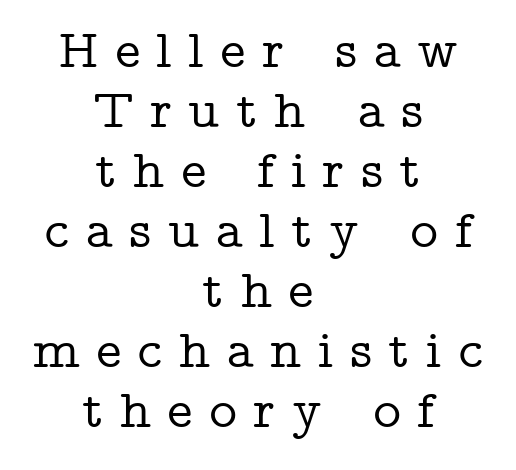
{"serif": "yes", "italic": "no", "width": "wide", "stroke_contrast": "low", "x_height": "medium", "monospaced": "no", "underline": "no", "align": "center", "line_spacing": "tight", "line_spacing_ratio": 1.11, "letter_spacing": "wide", "letter_spacing_em": 0.3, "glyph_px": 54}
